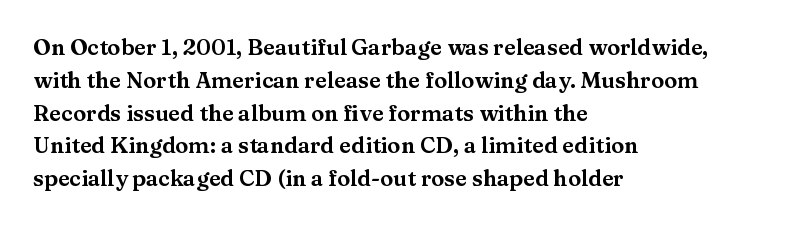
Q: Is the text italic (slanted)? A: No, it is upright.
Q: Is the text underlined? A: No.
Q: How is the paragraph aligned? A: Left-aligned.
Q: Is the spacing between letters normal or unusually wide? A: Normal.
Q: Is the spacing between lines tight, normal or loose? A: Normal.
